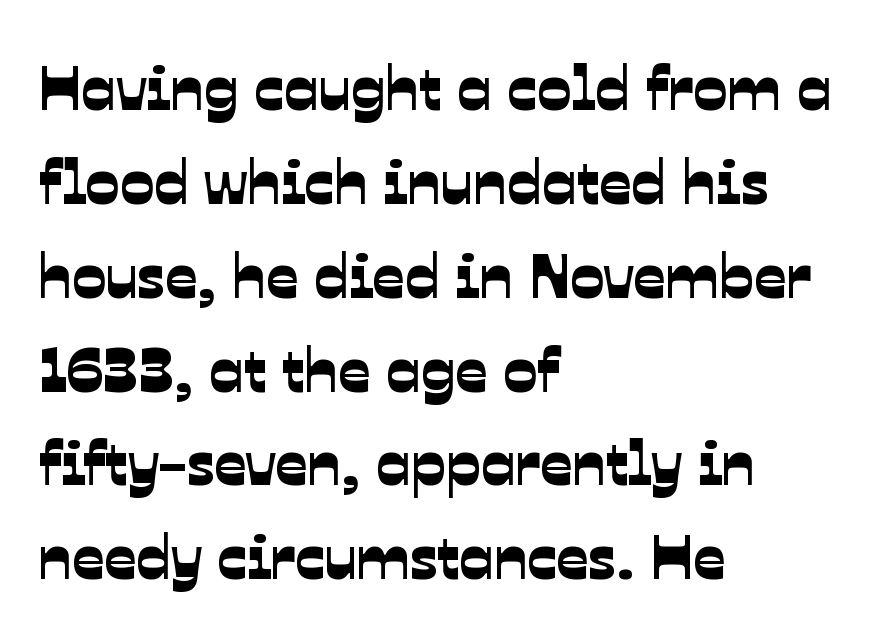
{"serif": "no", "width": "normal", "stroke_contrast": "low", "x_height": "medium", "monospaced": "no", "underline": "no", "align": "left", "line_spacing": "normal", "line_spacing_ratio": 1.49, "letter_spacing": "normal", "letter_spacing_em": 0.0, "glyph_px": 63}
